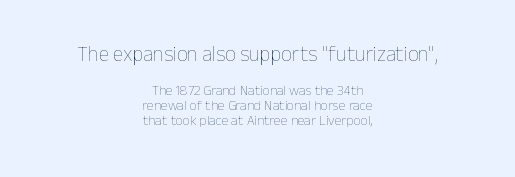
Q: Is the text bold? A: No.
Q: Is the text italic (slanted)? A: No, it is upright.
Q: Is the text underlined? A: No.
Q: How is the paragraph aligned? A: Centered.
Q: Is the spacing between letters normal or unusually wide? A: Normal.
Q: Is the spacing between lines tight, normal or loose? A: Tight.
Q: Which block of text is set in a larger size, the first (top) or the second (bottom)? A: The first (top) one.
